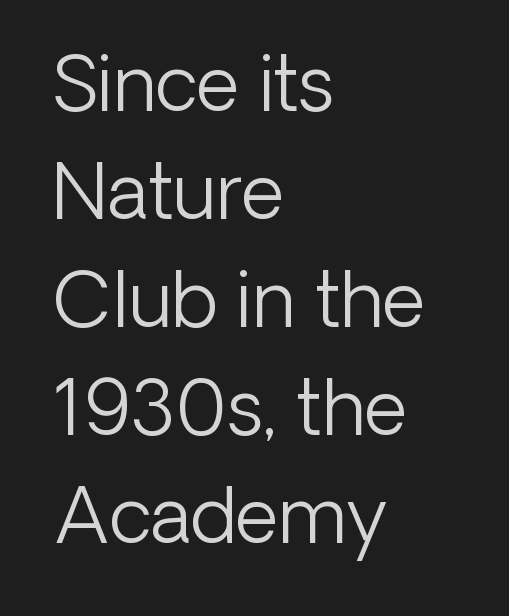
Q: Is the text bold? A: No.
Q: Is the text italic (slanted)? A: No, it is upright.
Q: Is the typeface a serif or a sans-serif typeface? A: Sans-serif.
Q: Is the text underlined? A: No.
Q: How is the paragraph aligned? A: Left-aligned.
Q: Is the spacing between letters normal or unusually wide? A: Normal.
Q: Is the spacing between lines tight, normal or loose? A: Normal.
Q: Width (condensed, normal, or wide)? A: Normal.
Q: Stroke contrast? A: Low.
Q: x-height? A: Medium.
Q: Monospaced? A: No.
